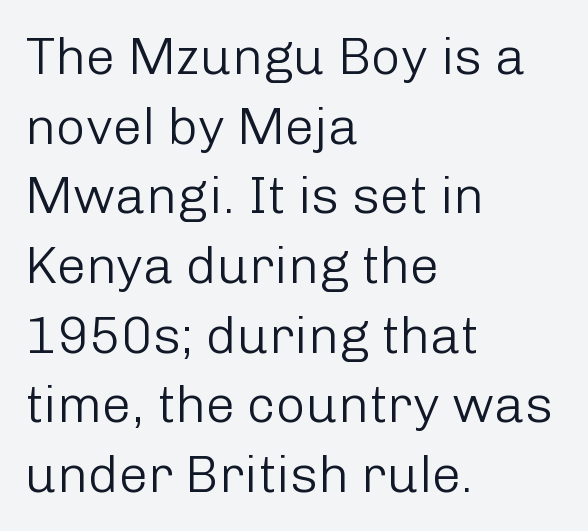
Q: Is the text bold? A: No.
Q: Is the text italic (slanted)? A: No, it is upright.
Q: Is the typeface a serif or a sans-serif typeface? A: Sans-serif.
Q: Is the text underlined? A: No.
Q: How is the paragraph aligned? A: Left-aligned.
Q: Is the spacing between letters normal or unusually wide? A: Normal.
Q: Is the spacing between lines tight, normal or loose? A: Normal.
Q: Width (condensed, normal, or wide)? A: Normal.
Q: Stroke contrast? A: Low.
Q: x-height? A: Medium.
Q: Monospaced? A: No.
